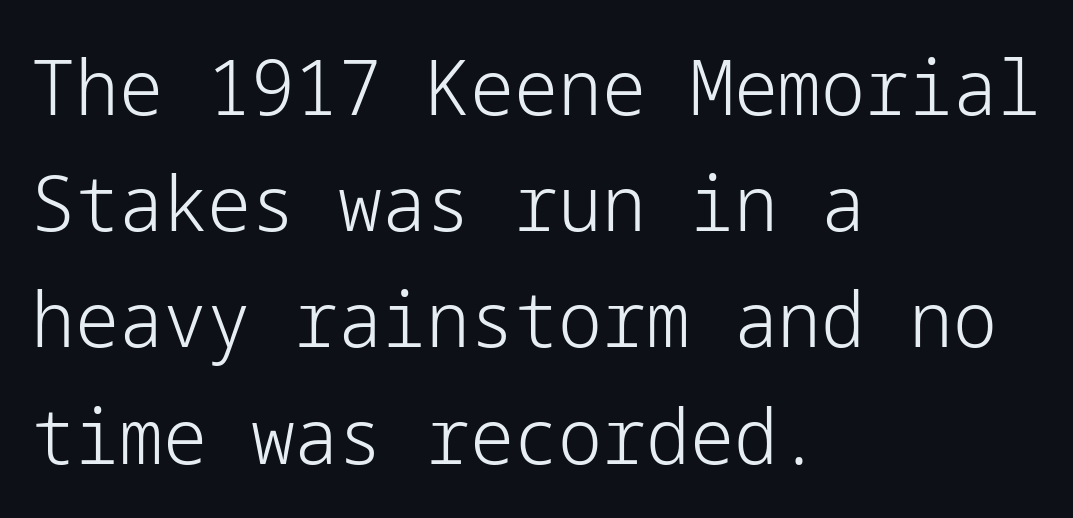
Q: Is the text bold? A: No.
Q: Is the text italic (slanted)? A: No, it is upright.
Q: Is the typeface a serif or a sans-serif typeface? A: Sans-serif.
Q: Is the text underlined? A: No.
Q: How is the paragraph aligned? A: Left-aligned.
Q: Is the spacing between letters normal or unusually wide? A: Normal.
Q: Is the spacing between lines tight, normal or loose? A: Normal.
Q: Width (condensed, normal, or wide)? A: Normal.
Q: Stroke contrast? A: Low.
Q: x-height? A: Medium.
